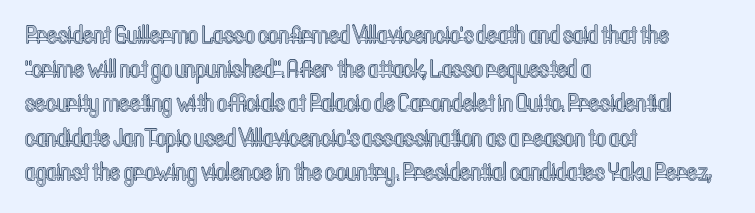
The lettering holds an erect, upright posture throughout. Nobody drew a line under any word here. This rendering uses left alignment, leaving the right contour irregular. Each new line begins a customary step beneath the previous one. Students, note that the glyphs here touch the page at normal intervals.
